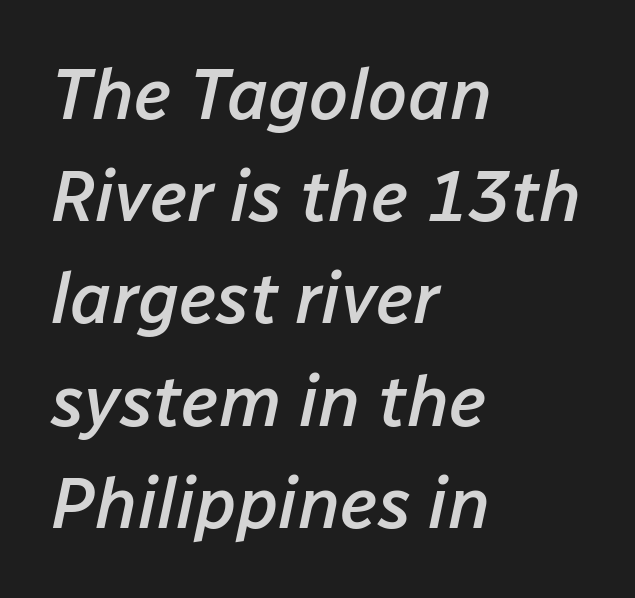
Descenders are the only things crossing below the line. Compared with typical body copy, the letter spacing here is the same. I'd describe the lettering as semibold — firm but not a full bold. Each letter keeps its own natural width here, so spacing adapts to shape.
